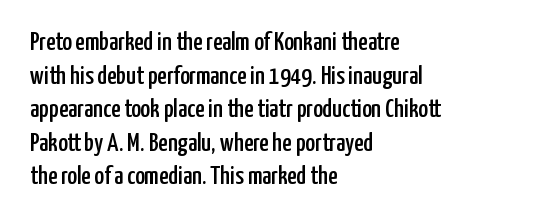
{"italic": "no", "underline": "no", "align": "left", "line_spacing": "normal", "line_spacing_ratio": 1.29, "letter_spacing": "normal", "letter_spacing_em": 0.0, "glyph_px": 26}
